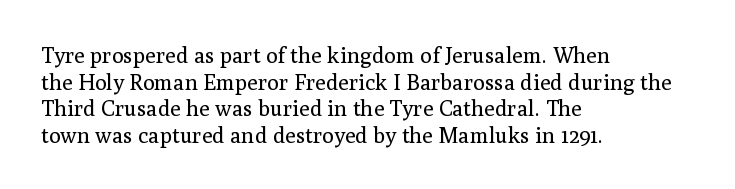
{"italic": "no", "bold": "no", "underline": "no", "align": "left", "line_spacing_ratio": 1.21, "letter_spacing": "normal", "letter_spacing_em": 0.0, "glyph_px": 22}
